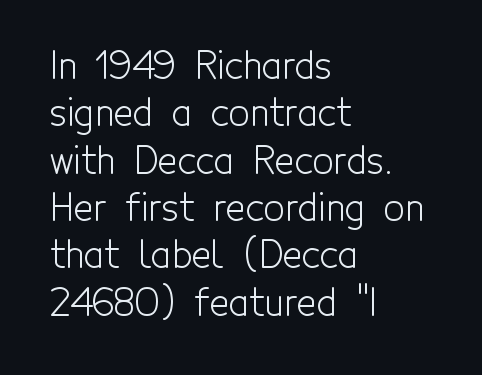
The image shows 37 px light, condensed sans-serif type, upright; set left-aligned, normal line spacing (1.28x), normal letter spacing, not underlined; a medium x-height.
